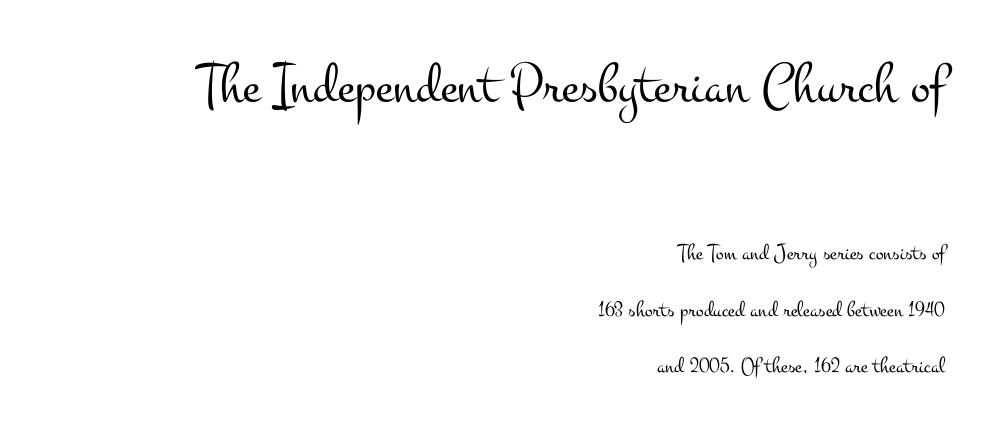
Q: Is the text bold? A: No.
Q: Is the text italic (slanted)? A: Yes.
Q: Is the typeface a serif or a sans-serif typeface? A: Serif.
Q: Is the text underlined? A: No.
Q: How is the paragraph aligned? A: Right-aligned.
Q: Is the spacing between letters normal or unusually wide? A: Normal.
Q: Is the spacing between lines tight, normal or loose? A: Loose.
Q: Which block of text is set in a larger size, the first (top) or the second (bottom)? A: The first (top) one.
Q: Width (condensed, normal, or wide)? A: Wide.
Q: Stroke contrast? A: Medium.
Q: x-height? A: Small.
Q: Monospaced? A: No.
